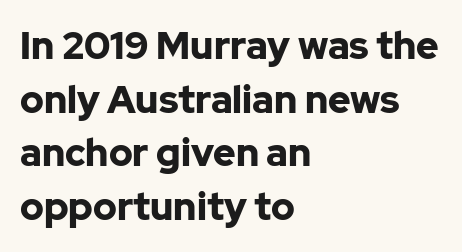
Q: Is the text bold? A: Yes.
Q: Is the text italic (slanted)? A: No, it is upright.
Q: Is the typeface a serif or a sans-serif typeface? A: Sans-serif.
Q: Is the text underlined? A: No.
Q: How is the paragraph aligned? A: Left-aligned.
Q: Is the spacing between letters normal or unusually wide? A: Normal.
Q: Is the spacing between lines tight, normal or loose? A: Normal.
Q: Width (condensed, normal, or wide)? A: Normal.
Q: Stroke contrast? A: Low.
Q: x-height? A: Medium.
Q: Monospaced? A: No.
